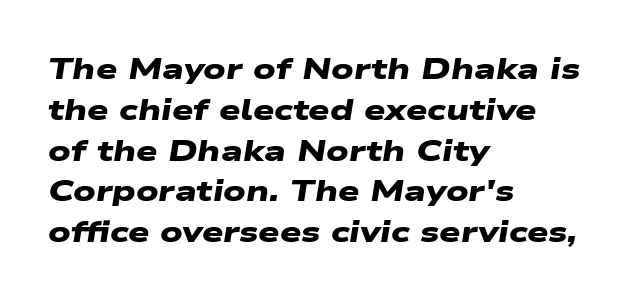
Q: Is the text bold? A: Yes.
Q: Is the typeface a serif or a sans-serif typeface? A: Sans-serif.
Q: Is the text underlined? A: No.
Q: How is the paragraph aligned? A: Left-aligned.
Q: Is the spacing between letters normal or unusually wide? A: Normal.
Q: Is the spacing between lines tight, normal or loose? A: Normal.
Q: Width (condensed, normal, or wide)? A: Wide.
Q: Stroke contrast? A: Low.
Q: x-height? A: Medium.
Q: Monospaced? A: No.
